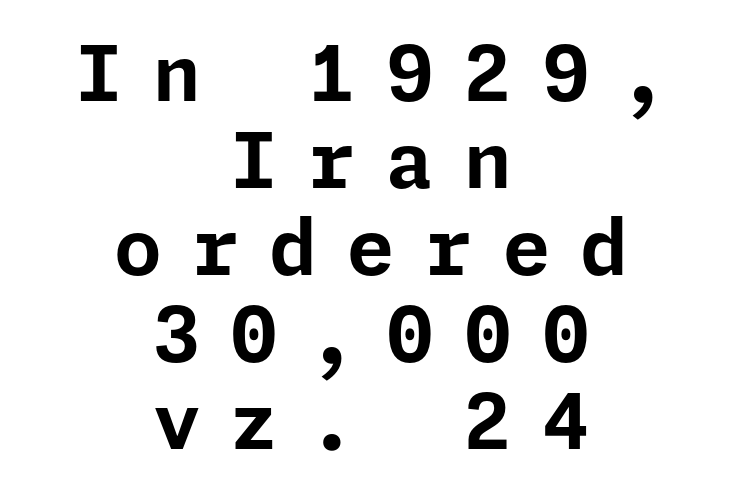
The specimen omits any rule beneath the text block's lines. In terms of posture, this sample is upright. Serif or sans? Sans — the stroke terminals are bare. Cramped leading. Students, note that the glyphs here are deliberately spaced far apart. A student would call this center alignment; a typographer would say set centered.
